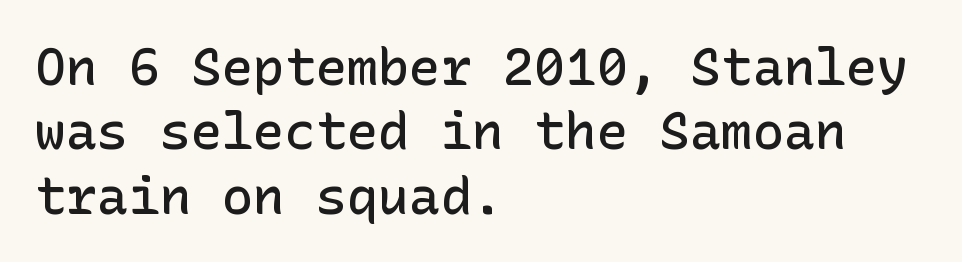
Q: Is the text bold? A: Semi-bold.
Q: Is the text italic (slanted)? A: No, it is upright.
Q: Is the typeface a serif or a sans-serif typeface? A: Sans-serif.
Q: Is the text underlined? A: No.
Q: How is the paragraph aligned? A: Left-aligned.
Q: Is the spacing between letters normal or unusually wide? A: Normal.
Q: Width (condensed, normal, or wide)? A: Normal.
Q: Stroke contrast? A: Low.
Q: x-height? A: Medium.
